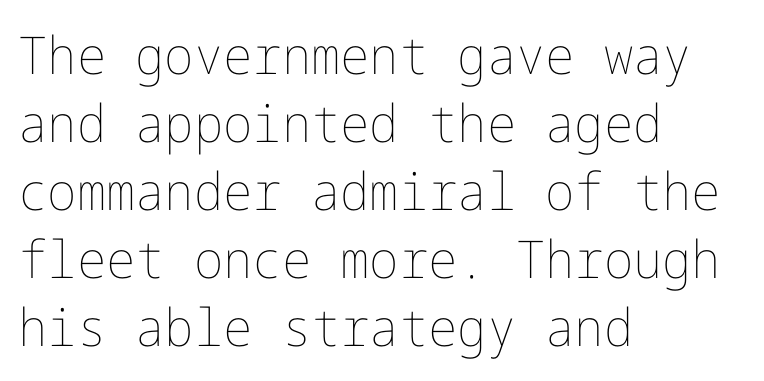
The image shows 52 px thin type, upright; set left-aligned, normal line spacing (1.31x), normal letter spacing, not underlined; low stroke contrast and a medium x-height.
